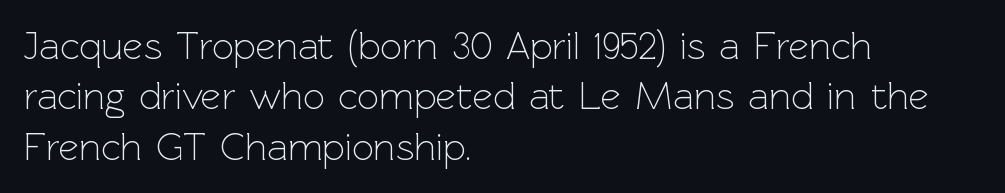
These lines are rendered in a variable-pitch font. The weight tops out at a normal text grade. Is the block centered? No — it sits flush against the left margin. A typesetter would mark this as roman, not italic.
